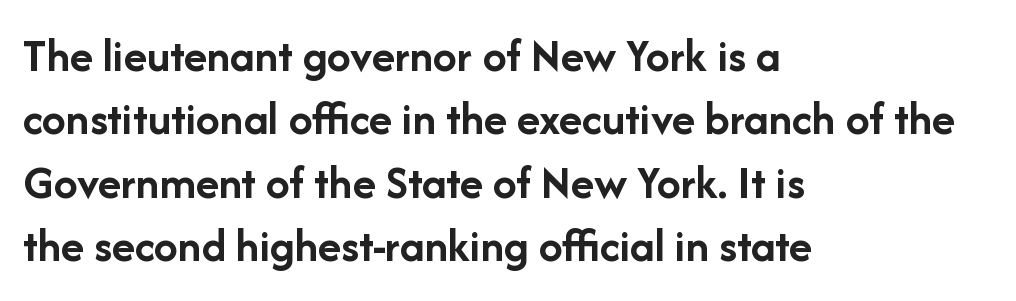
Q: Is the text bold? A: Yes.
Q: Is the text italic (slanted)? A: No, it is upright.
Q: Is the typeface a serif or a sans-serif typeface? A: Sans-serif.
Q: Is the text underlined? A: No.
Q: How is the paragraph aligned? A: Left-aligned.
Q: Is the spacing between letters normal or unusually wide? A: Normal.
Q: Is the spacing between lines tight, normal or loose? A: Normal.
Q: Width (condensed, normal, or wide)? A: Normal.
Q: Stroke contrast? A: Low.
Q: x-height? A: Medium.
Q: Monospaced? A: No.
